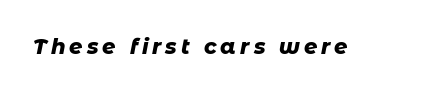
The image shows 21 px bold type, italic (leaning right); set not underlined.
